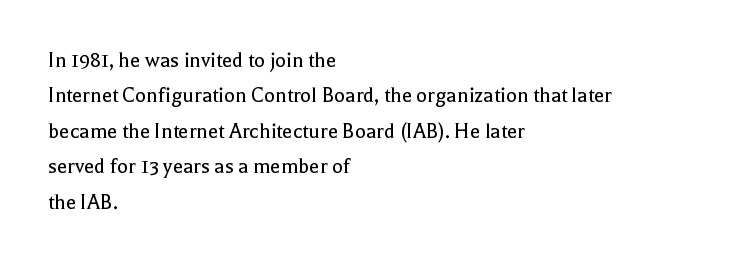
{"italic": "no", "bold": "no", "underline": "no", "align": "left", "line_spacing": "normal", "line_spacing_ratio": 1.54, "letter_spacing": "normal", "letter_spacing_em": 0.0, "glyph_px": 23}
